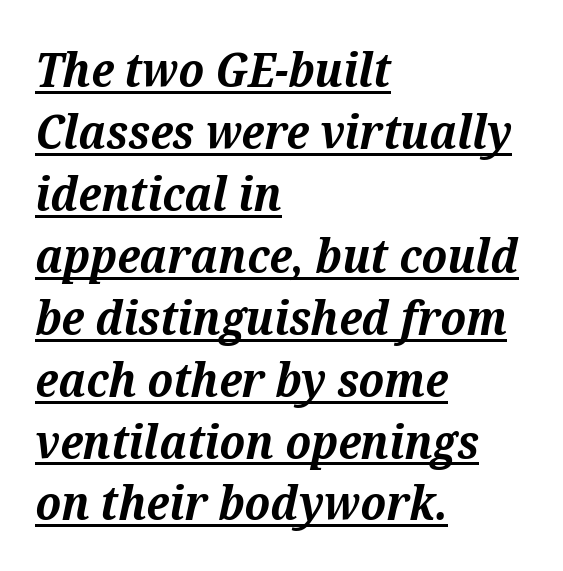
A baseline rule has been typeset under these characters. Compared with typical paragraphs, the rows here are spaced about the same. Type style note: has serifs. It's the slanting kind of type. Looks like regular typesetting: each glyph gets only the width it needs. Plenty of ink on the page — the face is bold.
